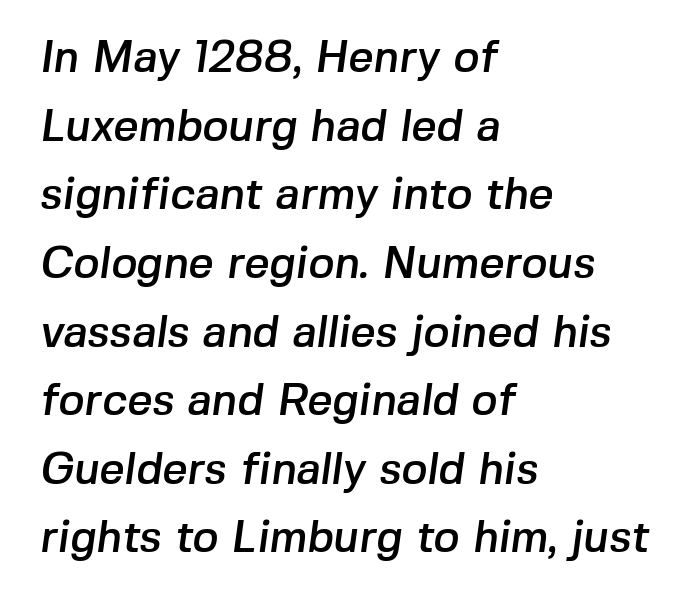
Descender tails drop into unmarked territory. Leftover space on each line is placed entirely after the last word. Baseline-to-baseline distance is the conventional proportion of letter height. The face used here is proportionally spaced, like ordinary book or web type. The tracking reads as untouched default to a designer's eye.
